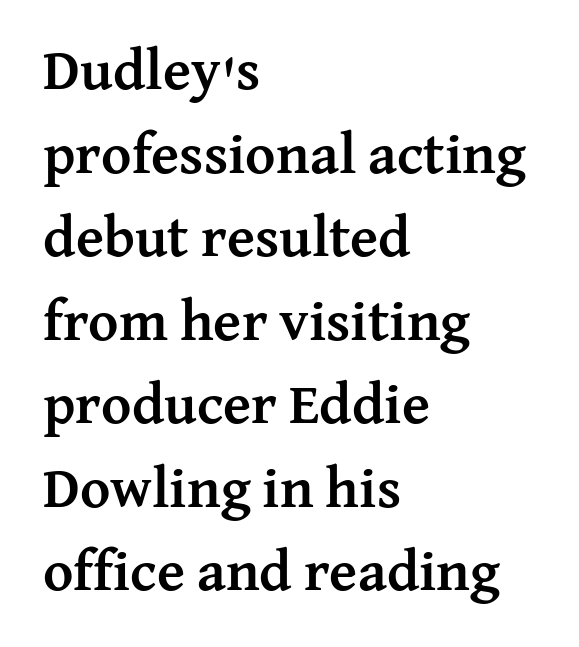
Short note: letters normally spaced. Yep, those are serifs on the letters. Rows of type keep a routine distance in the vertical direction. Descender tails drop into unmarked territory.
